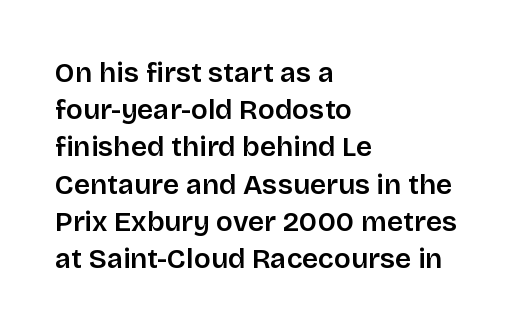
Q: Is the text bold? A: Semi-bold.
Q: Is the text italic (slanted)? A: No, it is upright.
Q: Is the typeface a serif or a sans-serif typeface? A: Sans-serif.
Q: Is the text underlined? A: No.
Q: How is the paragraph aligned? A: Left-aligned.
Q: Is the spacing between letters normal or unusually wide? A: Normal.
Q: Is the spacing between lines tight, normal or loose? A: Normal.
Q: Width (condensed, normal, or wide)? A: Normal.
Q: Stroke contrast? A: Low.
Q: x-height? A: Large.
Q: Monospaced? A: No.
